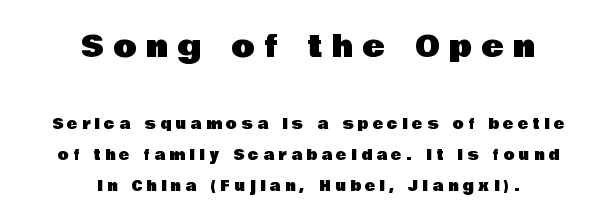
The image shows 30 px sans-serif type, upright; set centered, loose line spacing (2.2x), unusually wide letter spacing (+0.33 em), not underlined; the first (top) block is 2.14x larger; low stroke contrast and a large x-height.
